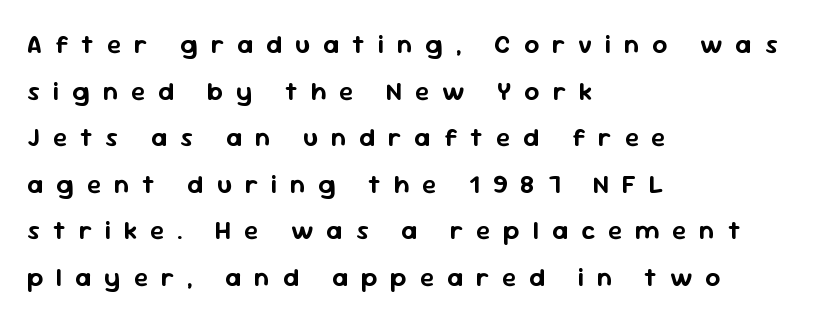
The lettering stays uniformly vertical, giving the passage a roman look. Horizontal alignment here is leftward, the default for most running prose. There is plenty of visible air inserted between adjacent glyphs. The specimen omits any rule beneath the text block's lines.
